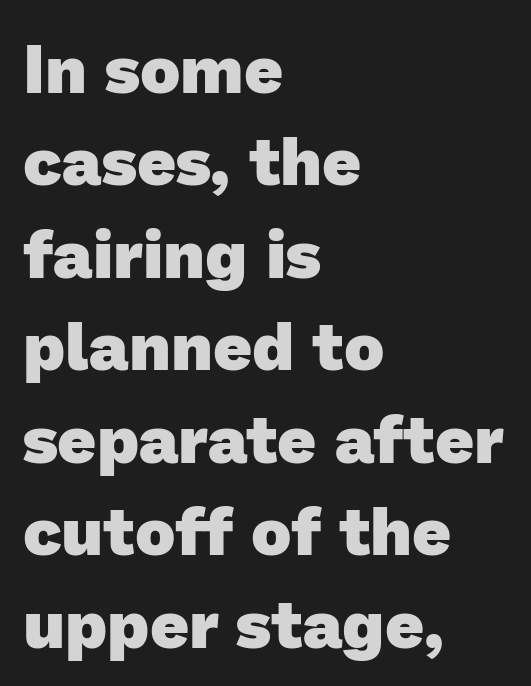
The image shows 68 px heavy sans-serif type; set left-aligned, normal line spacing (1.36x), normal letter spacing, not underlined; low stroke contrast and a medium x-height.
